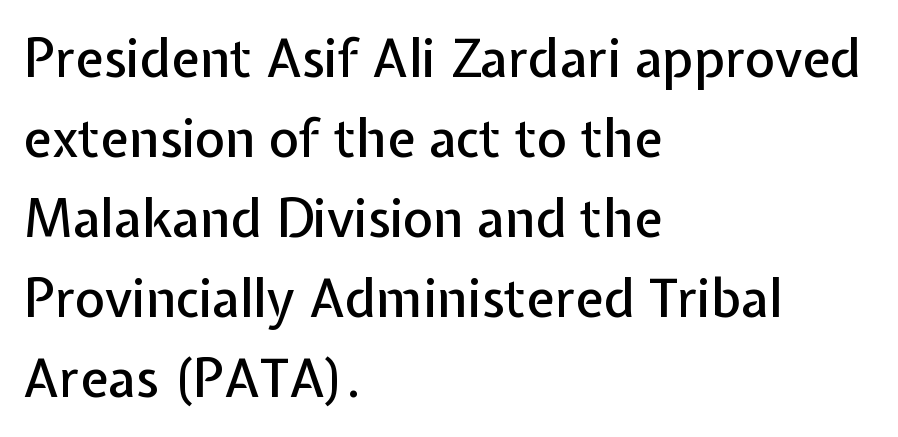
{"serif": "no", "italic": "no", "width": "normal", "stroke_contrast": "low", "x_height": "medium", "monospaced": "no", "underline": "no", "align": "left", "line_spacing": "normal", "line_spacing_ratio": 1.54, "letter_spacing": "normal", "letter_spacing_em": 0.0, "glyph_px": 52}
